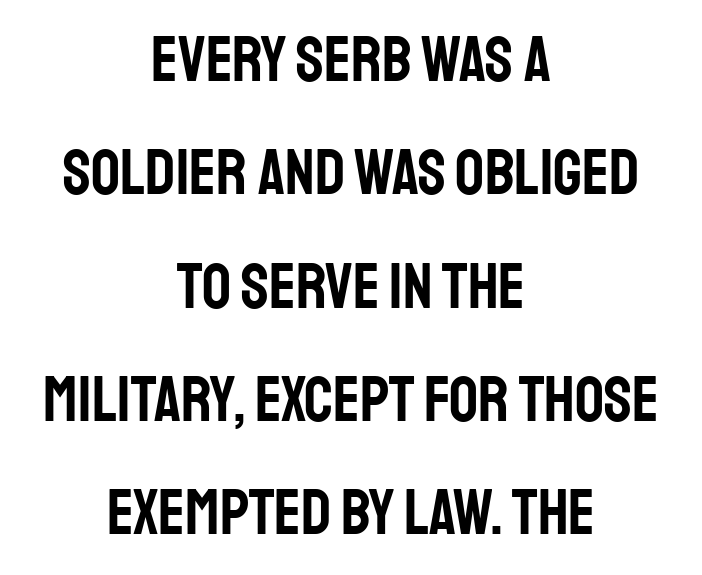
Unlike a traditional serif, this face leaves its strokes unadorned. A centered setting, common on invitations and titles, is used for this passage. Honestly, there is no underline to notice here at all. Does extra space separate the letters? No, they use regular spacing.
